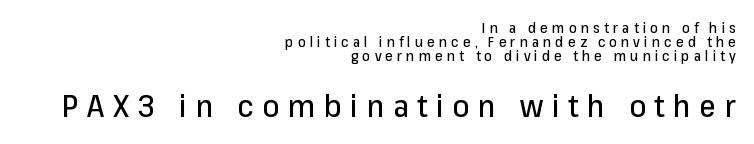
{"serif": "no", "italic": "no", "width": "normal", "stroke_contrast": "low", "x_height": "medium", "monospaced": "no", "underline": "no", "align": "right", "line_spacing": "tight", "line_spacing_ratio": 0.99, "letter_spacing": "wide", "letter_spacing_em": 0.29, "larger_block": "second", "size_ratio": 2.14, "glyph_px": 30}
